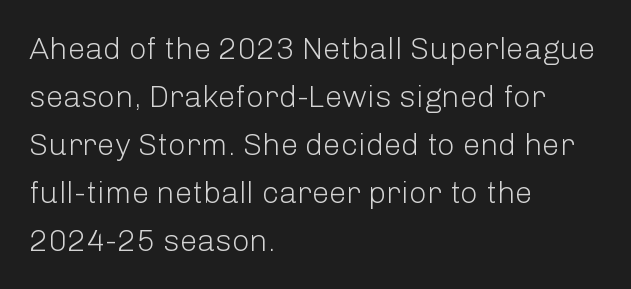
Posture: straight, roman, zero tilt. Is this a heavy cut? Hardly; it is regular or lighter. The passage shown is not underscored anywhere. The rows are spaced the way most documents space them. Spacing verdict: proportional, widths tailored to each character. How are the letters spaced? Ordinarily, with no added tracking.
